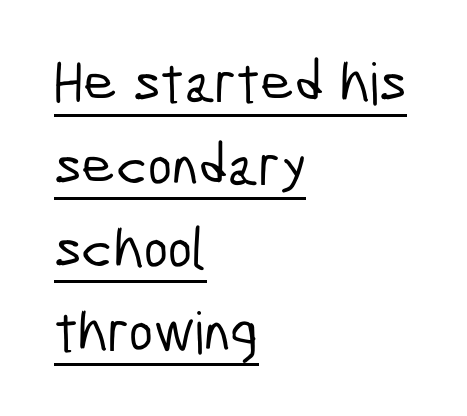
Q: Is the typeface a serif or a sans-serif typeface? A: Sans-serif.
Q: Is the text underlined? A: Yes.
Q: How is the paragraph aligned? A: Left-aligned.
Q: Is the spacing between letters normal or unusually wide? A: Normal.
Q: Is the spacing between lines tight, normal or loose? A: Normal.
Q: Width (condensed, normal, or wide)? A: Condensed.
Q: Stroke contrast? A: Low.
Q: x-height? A: Medium.
Q: Monospaced? A: No.
